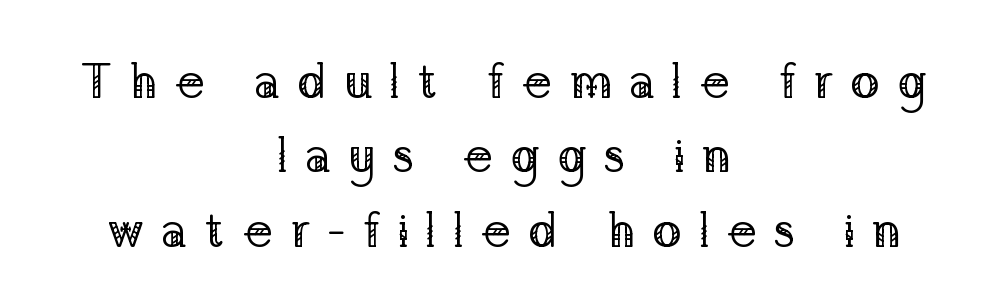
The image shows 49 px regular-weight serif type, upright; set centered, normal line spacing (1.52x), unusually wide letter spacing (+0.34 em), not underlined; low stroke contrast and a medium x-height.
